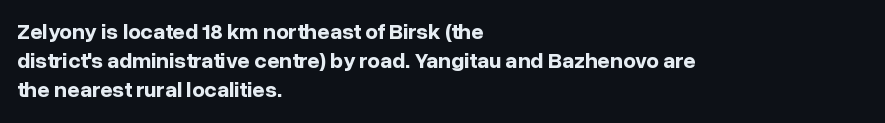
{"italic": "no", "bold": "yes", "underline": "no", "align": "left", "line_spacing": "normal", "line_spacing_ratio": 1.32, "letter_spacing": "normal", "letter_spacing_em": 0.0, "glyph_px": 22}
